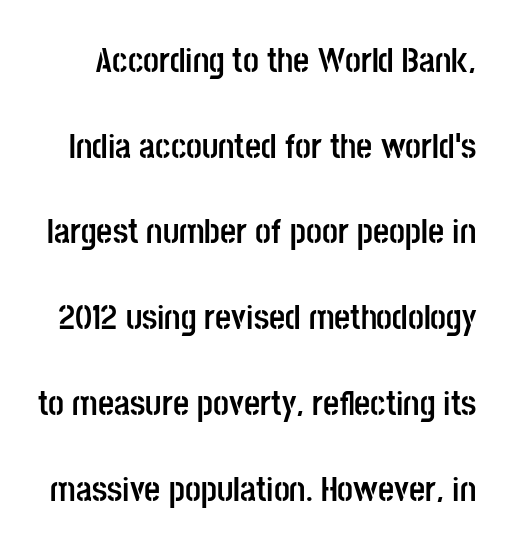
The image shows 35 px semibold, condensed sans-serif type, upright; set loose line spacing (2.45x), normal letter spacing, not underlined; low stroke contrast and a large x-height.
